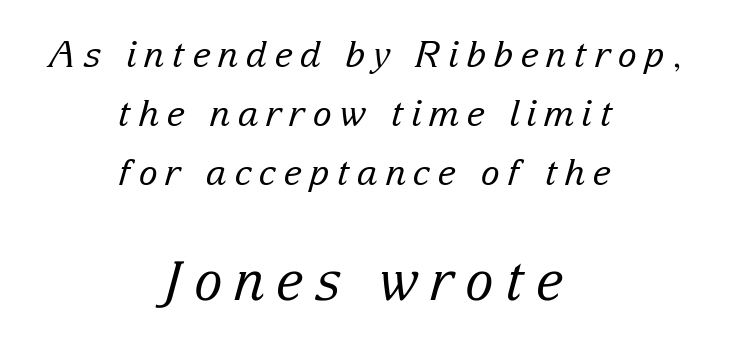
Q: Is the text bold? A: No.
Q: Is the text italic (slanted)? A: Yes, it leans right by about 15 degrees.
Q: Is the typeface a serif or a sans-serif typeface? A: Serif.
Q: Is the text underlined? A: No.
Q: How is the paragraph aligned? A: Centered.
Q: Is the spacing between letters normal or unusually wide? A: Unusually wide.
Q: Is the spacing between lines tight, normal or loose? A: Normal.
Q: Which block of text is set in a larger size, the first (top) or the second (bottom)? A: The second (bottom) one.
Q: Width (condensed, normal, or wide)? A: Normal.
Q: Stroke contrast? A: Low.
Q: x-height? A: Medium.
Q: Monospaced? A: No.
